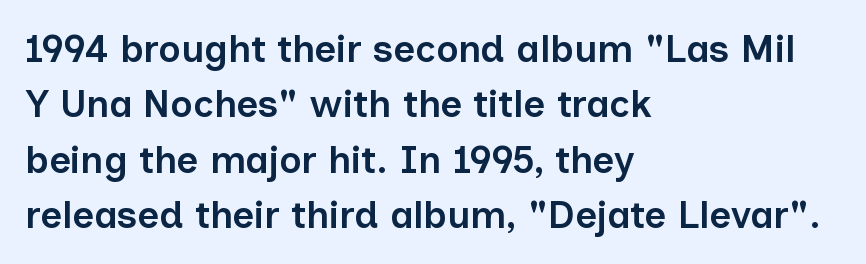
The image shows 38 px semibold sans-serif type, upright; set left-aligned, normal line spacing (1.46x), normal letter spacing, not underlined; low stroke contrast and a medium x-height.
